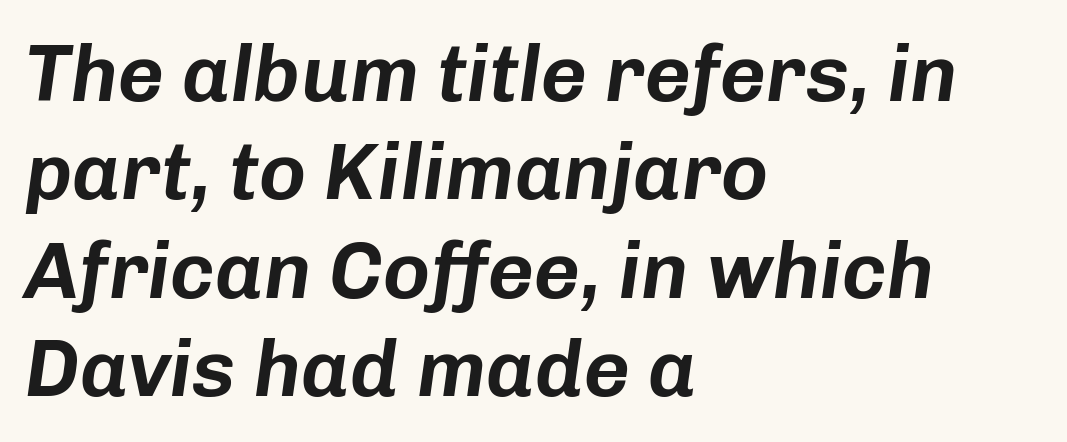
Q: Is the text italic (slanted)? A: Yes, it leans right by about 8 degrees.
Q: Is the text underlined? A: No.
Q: How is the paragraph aligned? A: Left-aligned.
Q: Is the spacing between letters normal or unusually wide? A: Normal.
Q: Width (condensed, normal, or wide)? A: Normal.
Q: Stroke contrast? A: Low.
Q: x-height? A: Medium.
Q: Monospaced? A: No.
